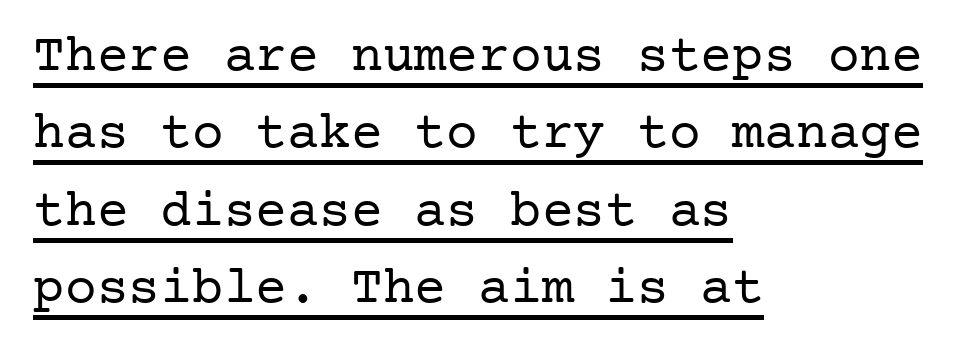
The image shows 53 px regular-weight serif type, upright; set left-aligned, normal line spacing (1.46x), normal letter spacing, underlined; low stroke contrast and a medium x-height.
